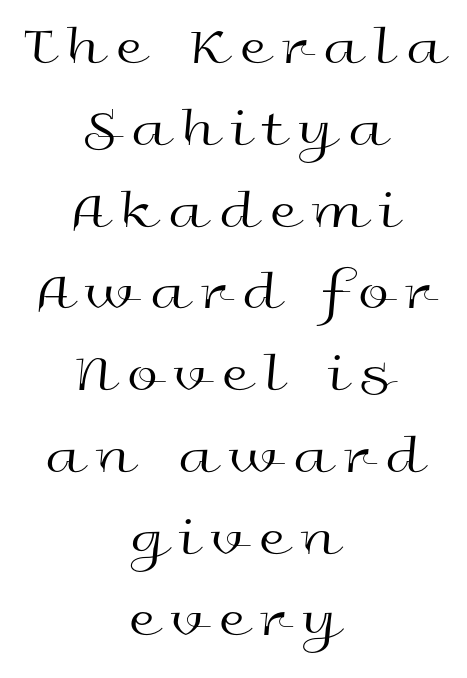
The image shows 56 px regular-weight, wide sans-serif type, upright; set centered, normal line spacing (1.46x), unusually wide letter spacing (+0.25 em), not underlined; a medium x-height.
